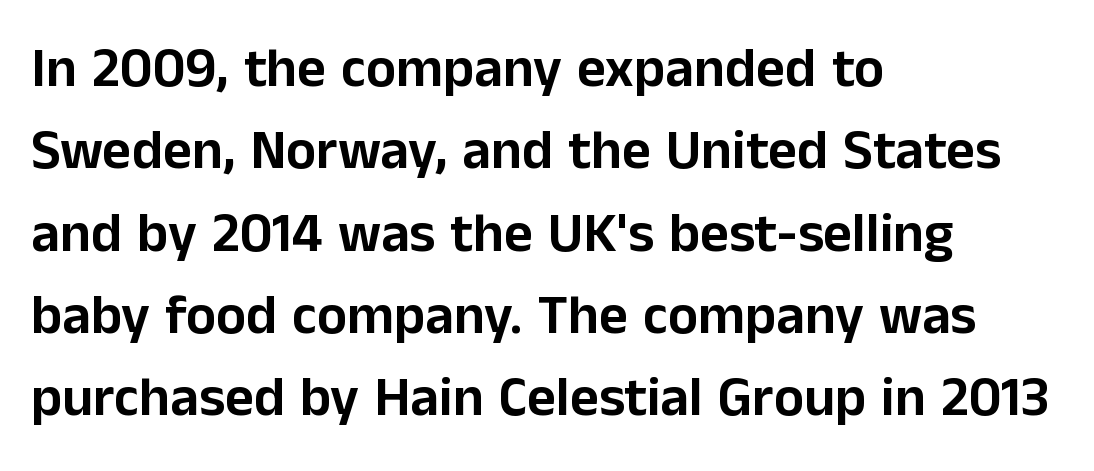
{"serif": "no", "italic": "no", "width": "normal", "stroke_contrast": "low", "x_height": "medium", "monospaced": "no", "underline": "no", "align": "left", "line_spacing": "normal", "line_spacing_ratio": 1.47, "letter_spacing": "normal", "letter_spacing_em": 0.0, "glyph_px": 56}
